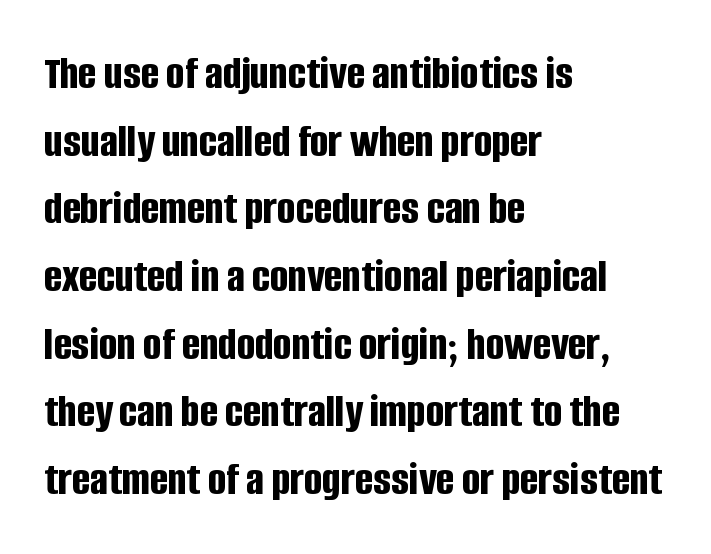
{"serif": "no", "italic": "no", "bold": "yes", "weight": "bold", "width": "condensed", "stroke_contrast": "low", "x_height": "large", "monospaced": "no", "underline": "no", "align": "left", "line_spacing": "normal", "line_spacing_ratio": 1.41, "letter_spacing": "normal", "letter_spacing_em": 0.0, "glyph_px": 48}
